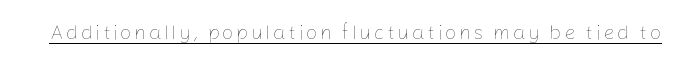
{"italic": "no", "bold": "no", "underline": "yes", "glyph_px": 20}
